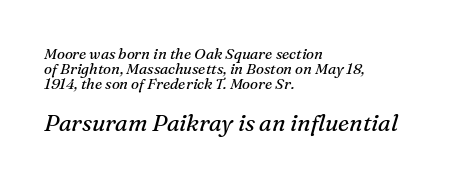
The image shows 23 px text type, italic (leaning right); set left-aligned, tight line spacing (1.01x), normal letter spacing, not underlined; the second (bottom) block is 1.53x larger.
